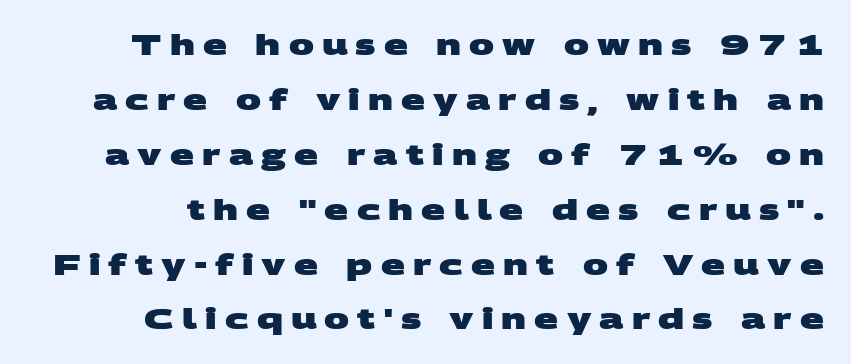
{"serif": "no", "bold": "yes", "weight": "heavy", "width": "wide", "stroke_contrast": "medium", "x_height": "large", "monospaced": "no", "underline": "no", "line_spacing": "loose", "line_spacing_ratio": 1.96, "letter_spacing": "wide", "letter_spacing_em": 0.29, "glyph_px": 28}
